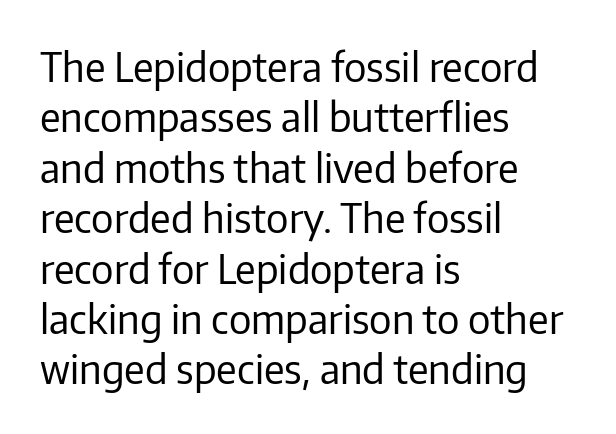
Q: Is the text bold? A: No.
Q: Is the text italic (slanted)? A: No, it is upright.
Q: Is the typeface a serif or a sans-serif typeface? A: Sans-serif.
Q: Is the text underlined? A: No.
Q: How is the paragraph aligned? A: Left-aligned.
Q: Is the spacing between letters normal or unusually wide? A: Normal.
Q: Is the spacing between lines tight, normal or loose? A: Normal.
Q: Width (condensed, normal, or wide)? A: Normal.
Q: Stroke contrast? A: Low.
Q: x-height? A: Medium.
Q: Monospaced? A: No.
